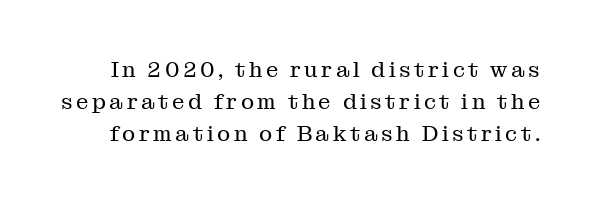
{"italic": "no", "bold": "no", "underline": "no", "line_spacing": "normal", "line_spacing_ratio": 1.46, "glyph_px": 22}
